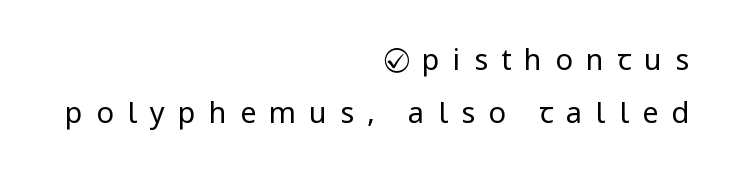
The image shows 29 px regular-weight, condensed sans-serif type, upright; set right-aligned, line spacing 1.83x, unusually wide letter spacing (+0.45 em), not underlined; low stroke contrast and a large x-height.
